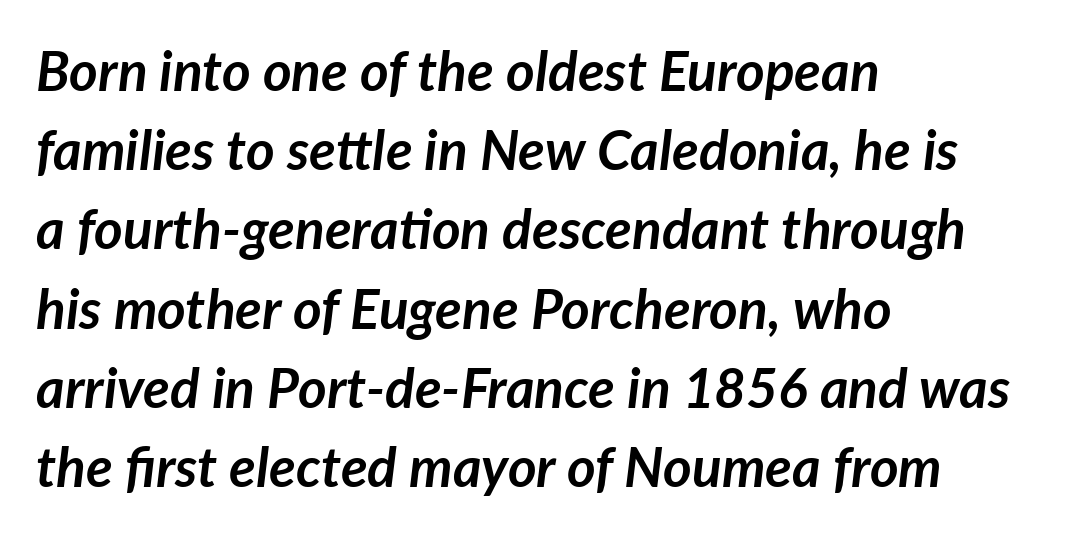
The image shows 55 px semibold type, italic (leaning right); set left-aligned, normal line spacing (1.44x), normal letter spacing, not underlined; low stroke contrast and a medium x-height.
